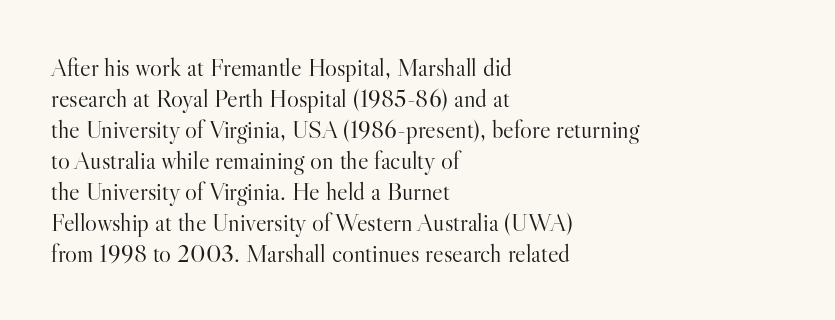
The image shows 25 px text type, upright; set left-aligned, line spacing 1.24x, normal letter spacing, not underlined.
